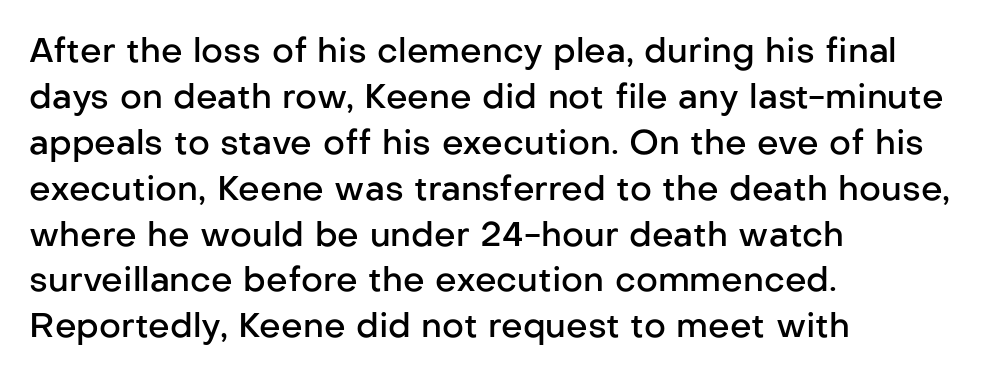
Q: Is the text bold? A: Semi-bold.
Q: Is the text italic (slanted)? A: No, it is upright.
Q: Is the typeface a serif or a sans-serif typeface? A: Sans-serif.
Q: Is the text underlined? A: No.
Q: How is the paragraph aligned? A: Left-aligned.
Q: Is the spacing between letters normal or unusually wide? A: Normal.
Q: Is the spacing between lines tight, normal or loose? A: Normal.
Q: Width (condensed, normal, or wide)? A: Normal.
Q: Stroke contrast? A: Low.
Q: x-height? A: Medium.
Q: Monospaced? A: No.
